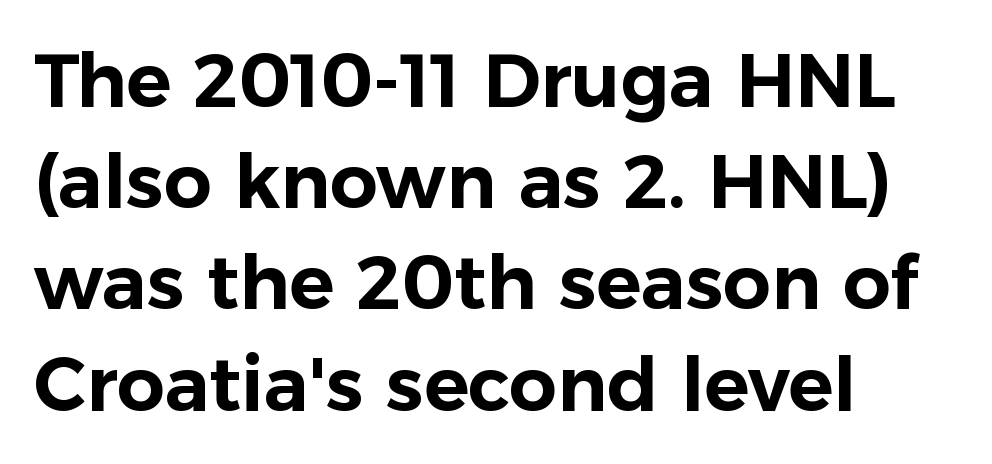
{"serif": "no", "italic": "no", "width": "normal", "stroke_contrast": "low", "x_height": "medium", "monospaced": "no", "underline": "no", "align": "left", "line_spacing": "normal", "line_spacing_ratio": 1.35, "letter_spacing": "normal", "letter_spacing_em": 0.0, "glyph_px": 75}
